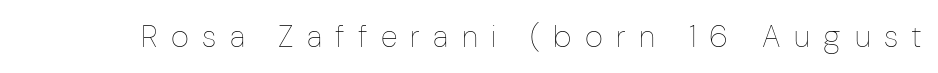
Q: Is the text bold? A: No.
Q: Is the text italic (slanted)? A: No, it is upright.
Q: Is the text underlined? A: No.
Q: Is the spacing between letters normal or unusually wide? A: Unusually wide.
Q: Width (condensed, normal, or wide)? A: Condensed.
Q: Stroke contrast? A: Low.
Q: x-height? A: Medium.
Q: Monospaced? A: No.
